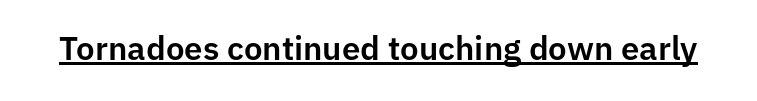
Q: Is the text italic (slanted)? A: No, it is upright.
Q: Is the typeface a serif or a sans-serif typeface? A: Sans-serif.
Q: Is the text underlined? A: Yes.
Q: Is the spacing between letters normal or unusually wide? A: Normal.
Q: Width (condensed, normal, or wide)? A: Normal.
Q: Stroke contrast? A: Low.
Q: x-height? A: Medium.
Q: Monospaced? A: No.
